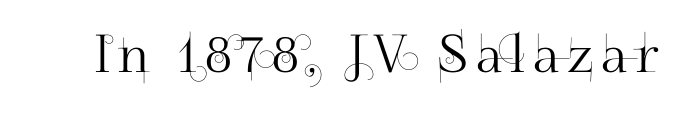
{"serif": "no", "italic": "no", "width": "normal", "stroke_contrast": "high", "x_height": "small", "monospaced": "no", "underline": "no", "glyph_px": 52}
